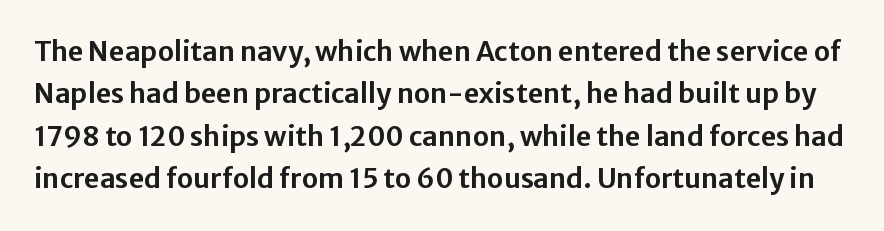
The image shows 27 px text type, upright; set normal line spacing (1.57x), normal letter spacing, not underlined.
